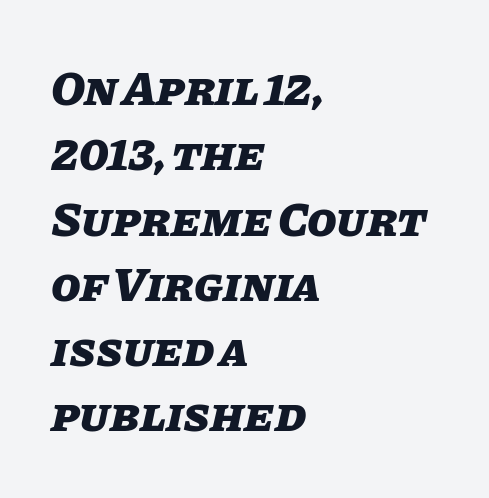
The image shows 48 px heavy type, italic (leaning right); set left-aligned, normal line spacing (1.36x), normal letter spacing, not underlined; low stroke contrast and a large x-height.
